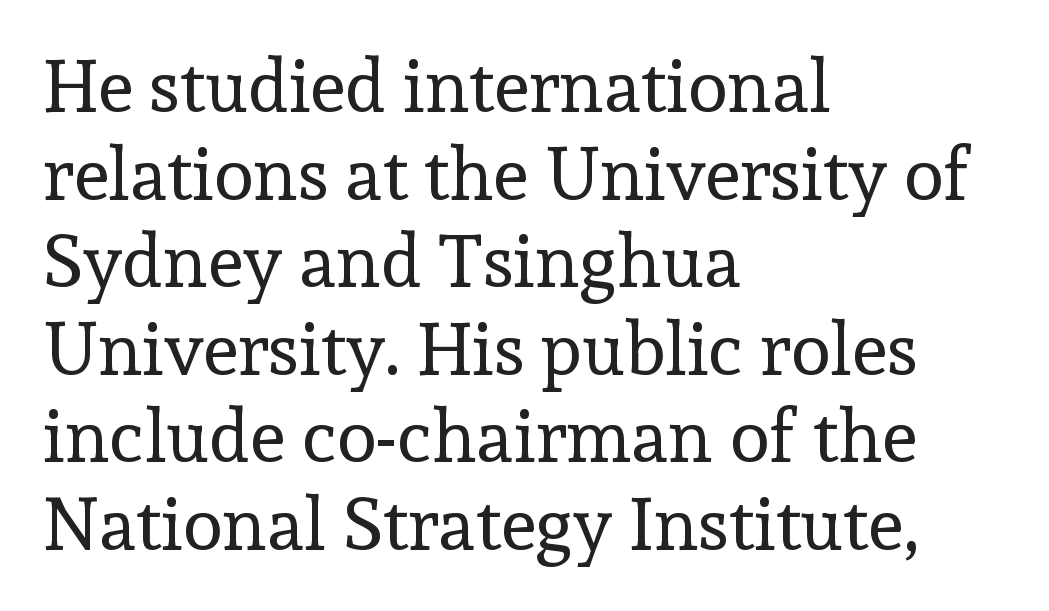
The text block is weighted toward the left margin, trailing off unevenly rightward. Think standard paragraph weight, or any step lighter than that. The area under the type is left untouched. Nothing unusual about the tracking: characters are spaced as the font intends.
